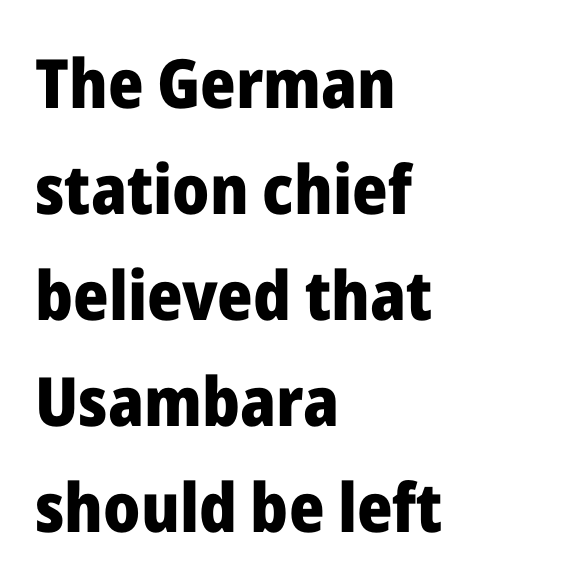
One-word summary of the alignment: left. Here the designer chose a conventional face with non-uniform glyph widths. Nobody drew a line under any word here. Each word holds together tightly as a unit, with standard inter-letter gaps. The rendering uses a bold face; every stroke is thick and dark.
